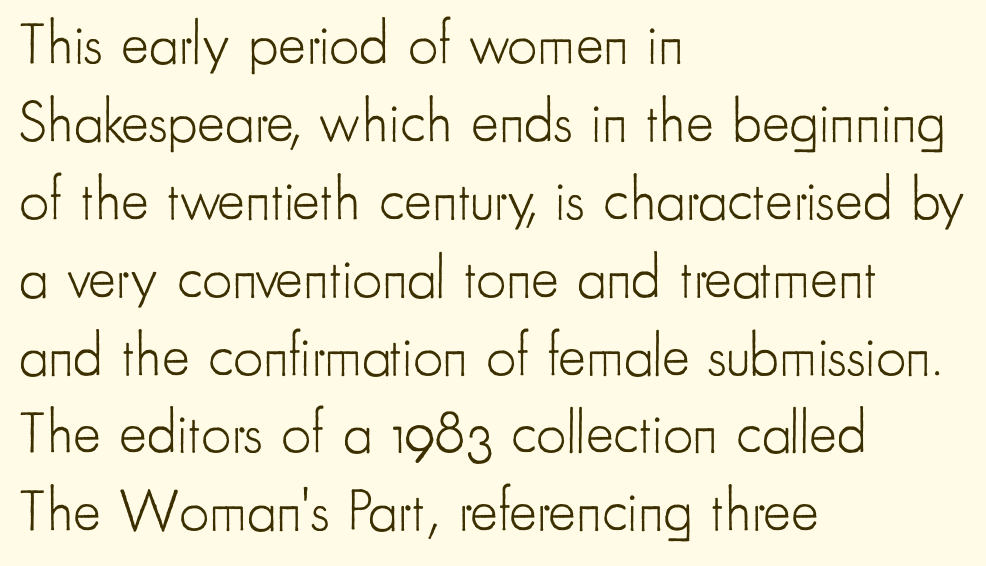
{"serif": "no", "italic": "no", "bold": "no", "weight": "light", "width": "condensed", "stroke_contrast": "low", "x_height": "small", "monospaced": "no", "underline": "no", "align": "left", "line_spacing": "normal", "line_spacing_ratio": 1.32, "letter_spacing": "normal", "letter_spacing_em": 0.0, "glyph_px": 59}
